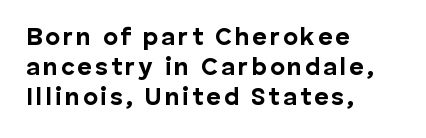
It's the straight-up-and-down kind of type. The space directly below the letters is spotless. Weight check: bold — yes, fully. One-word summary of the alignment: left.
